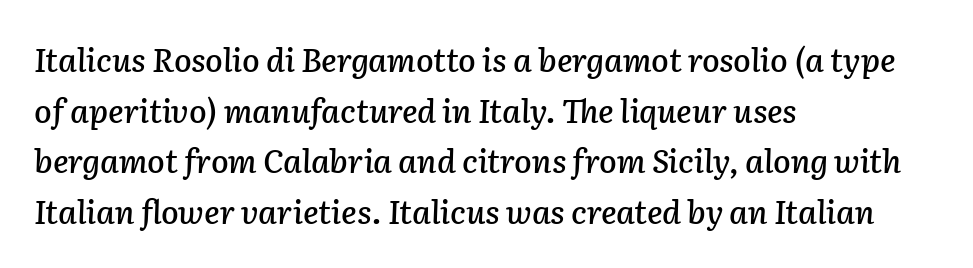
{"italic": "yes", "lean": "right", "slant_degrees": 2, "width": "normal", "stroke_contrast": "low", "x_height": "medium", "monospaced": "no", "underline": "no", "align": "left", "line_spacing": "normal", "line_spacing_ratio": 1.58, "letter_spacing": "normal", "letter_spacing_em": 0.0, "glyph_px": 32}
